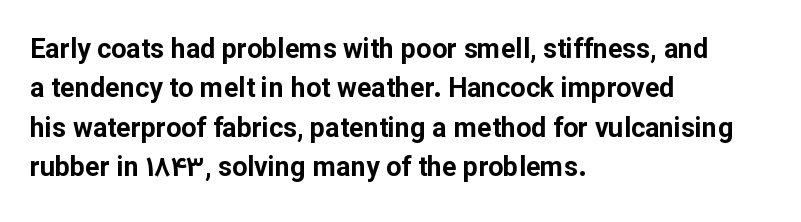
Q: Is the text bold? A: Yes.
Q: Is the text italic (slanted)? A: No, it is upright.
Q: Is the text underlined? A: No.
Q: How is the paragraph aligned? A: Left-aligned.
Q: Is the spacing between letters normal or unusually wide? A: Normal.
Q: Is the spacing between lines tight, normal or loose? A: Normal.
